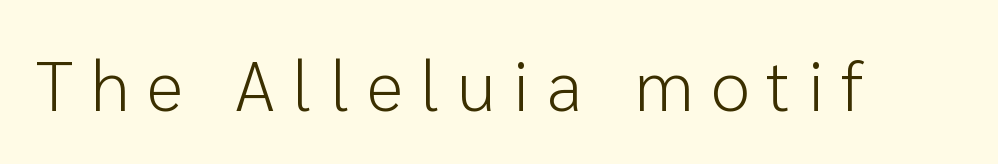
{"serif": "no", "italic": "no", "bold": "no", "weight": "light", "width": "normal", "stroke_contrast": "low", "x_height": "medium", "monospaced": "no", "underline": "no", "letter_spacing": "wide", "letter_spacing_em": 0.25, "glyph_px": 70}
